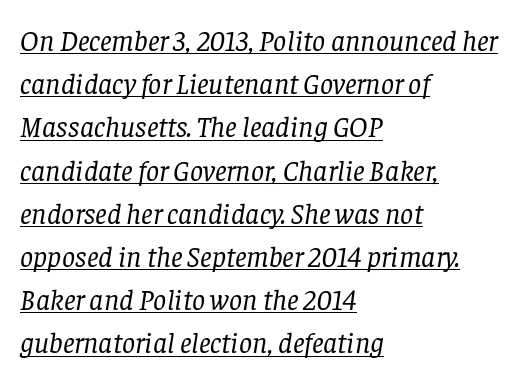
The image shows 29 px regular-weight serif type, italic (leaning right); set left-aligned, normal line spacing (1.49x), normal letter spacing, underlined; low stroke contrast and a large x-height.
